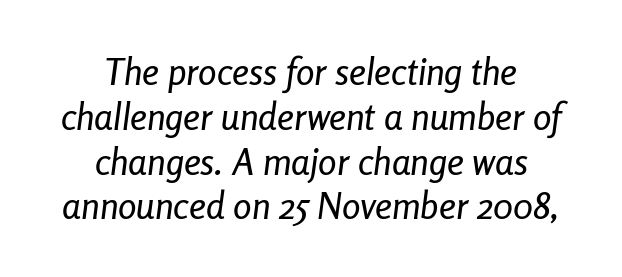
The image shows 37 px condensed type, italic (leaning right); set centered, line spacing 1.21x, normal letter spacing, not underlined; low stroke contrast and a medium x-height.
